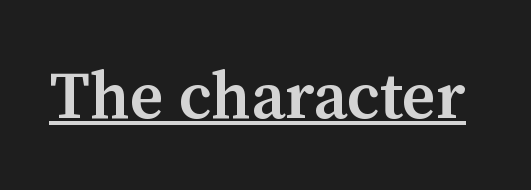
{"serif": "yes", "italic": "no", "bold": "semi", "weight": "semibold", "width": "normal", "stroke_contrast": "medium", "x_height": "medium", "monospaced": "no", "underline": "yes", "letter_spacing": "normal", "letter_spacing_em": 0.0, "glyph_px": 66}
